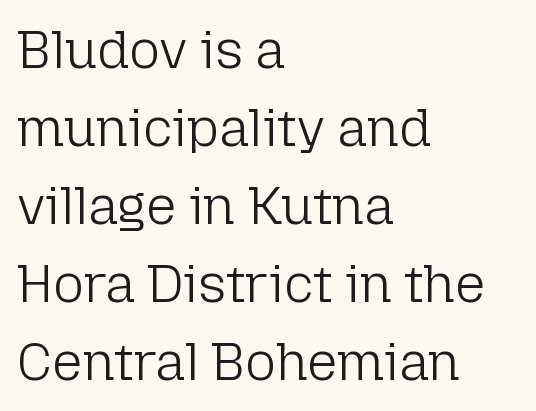
The image shows 53 px light sans-serif type, upright; set left-aligned, normal line spacing (1.47x), normal letter spacing, not underlined; low stroke contrast and a medium x-height.
